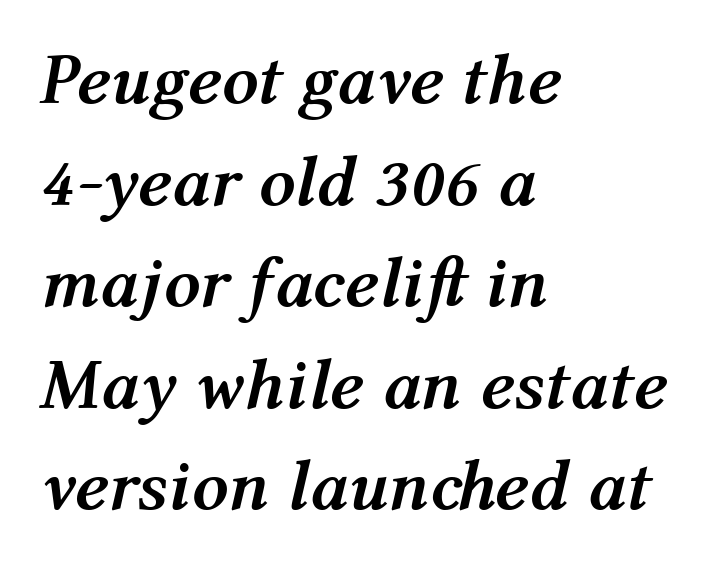
{"italic": "yes", "lean": "right", "slant_degrees": 12, "bold": "yes", "weight": "semibold", "width": "normal", "stroke_contrast": "medium", "x_height": "medium", "monospaced": "no", "underline": "no", "align": "left", "line_spacing": "normal", "line_spacing_ratio": 1.41, "letter_spacing": "normal", "letter_spacing_em": 0.0, "glyph_px": 72}
